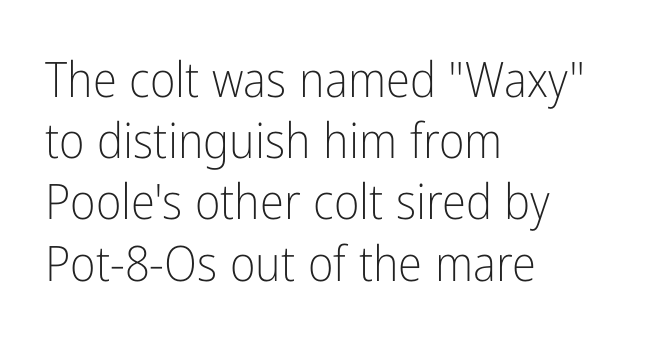
{"serif": "no", "italic": "no", "bold": "no", "weight": "light", "width": "condensed", "stroke_contrast": "low", "x_height": "medium", "monospaced": "no", "underline": "no", "align": "left", "line_spacing": "normal", "line_spacing_ratio": 1.25, "letter_spacing": "normal", "letter_spacing_em": 0.0, "glyph_px": 49}
